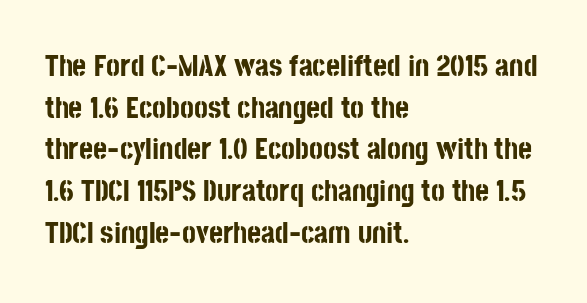
{"serif": "no", "italic": "no", "bold": "yes", "weight": "bold", "width": "condensed", "stroke_contrast": "low", "x_height": "large", "monospaced": "no", "underline": "no", "align": "left", "line_spacing": "normal", "line_spacing_ratio": 1.39, "letter_spacing": "normal", "letter_spacing_em": 0.0, "glyph_px": 30}
